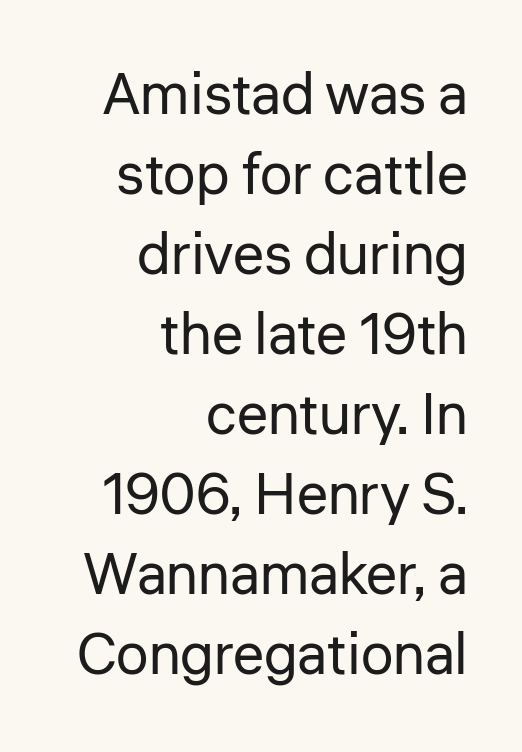
The image shows 58 px regular-weight sans-serif type, upright; set right-aligned, normal line spacing (1.38x), normal letter spacing, not underlined; low stroke contrast and a medium x-height.
